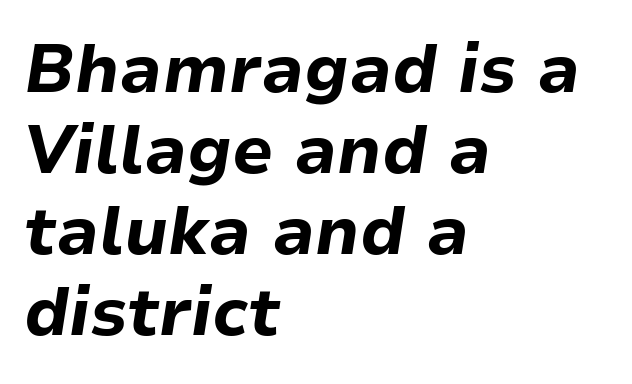
{"italic": "yes", "lean": "right", "slant_degrees": 9, "bold": "yes", "weight": "bold", "width": "normal", "stroke_contrast": "low", "x_height": "medium", "monospaced": "no", "underline": "no", "align": "left", "line_spacing_ratio": 1.21, "letter_spacing": "normal", "letter_spacing_em": 0.0, "glyph_px": 67}
